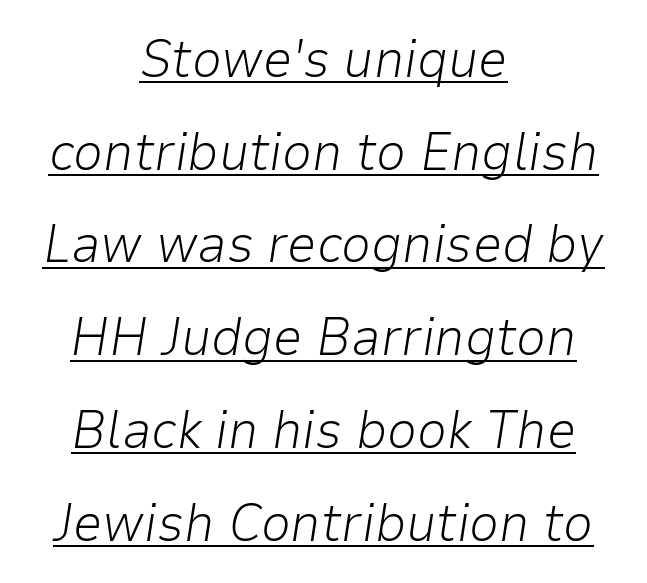
The image shows 53 px light type, italic (leaning right); set centered, line spacing 1.75x, normal letter spacing, underlined; low stroke contrast and a medium x-height.
